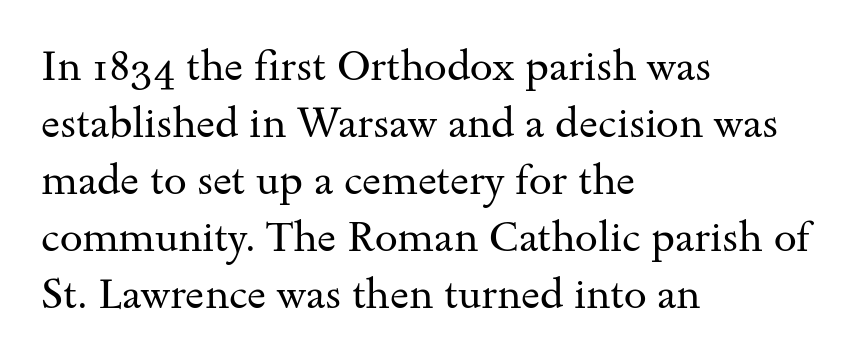
Q: Is the text bold? A: No.
Q: Is the text italic (slanted)? A: No, it is upright.
Q: Is the typeface a serif or a sans-serif typeface? A: Serif.
Q: Is the text underlined? A: No.
Q: How is the paragraph aligned? A: Left-aligned.
Q: Is the spacing between letters normal or unusually wide? A: Normal.
Q: Is the spacing between lines tight, normal or loose? A: Normal.
Q: Width (condensed, normal, or wide)? A: Wide.
Q: Stroke contrast? A: Medium.
Q: x-height? A: Small.
Q: Monospaced? A: No.
